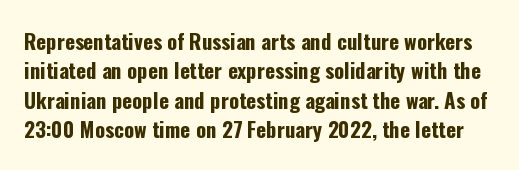
Q: Is the text bold? A: Yes.
Q: Is the text italic (slanted)? A: No, it is upright.
Q: Is the text underlined? A: No.
Q: Is the spacing between letters normal or unusually wide? A: Normal.
Q: Is the spacing between lines tight, normal or loose? A: Normal.
